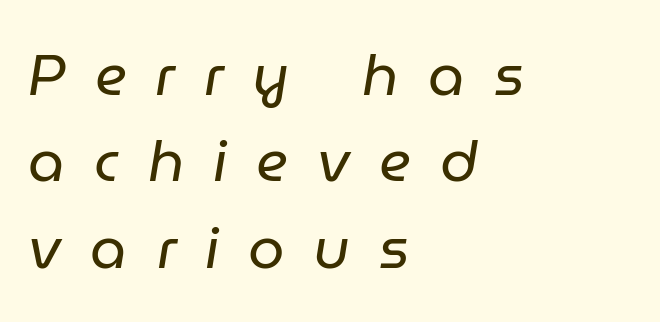
Q: Is the text bold? A: No.
Q: Is the text italic (slanted)? A: Yes, it leans right by about 9 degrees.
Q: Is the text underlined? A: No.
Q: How is the paragraph aligned? A: Left-aligned.
Q: Is the spacing between letters normal or unusually wide? A: Unusually wide.
Q: Is the spacing between lines tight, normal or loose? A: Normal.
Q: Width (condensed, normal, or wide)? A: Normal.
Q: Stroke contrast? A: Low.
Q: x-height? A: Medium.
Q: Monospaced? A: No.
